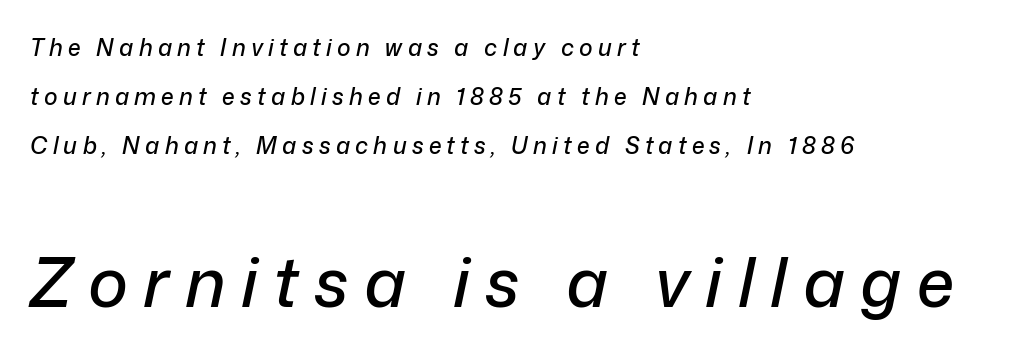
{"italic": "yes", "lean": "right", "slant_degrees": 12, "width": "normal", "stroke_contrast": "low", "x_height": "medium", "monospaced": "no", "underline": "no", "align": "left", "line_spacing": "loose", "line_spacing_ratio": 2.14, "letter_spacing": "wide", "letter_spacing_em": 0.23, "larger_block": "second", "size_ratio": 2.96, "glyph_px": 68}
